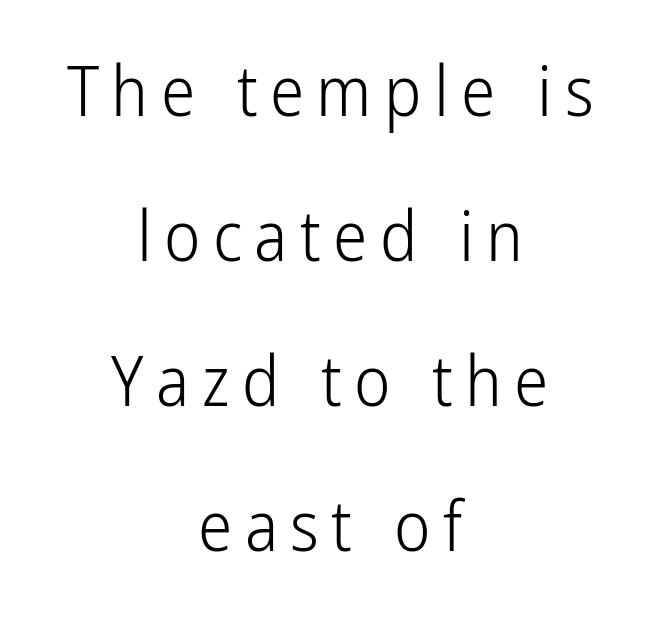
Q: Is the text bold? A: No.
Q: Is the text italic (slanted)? A: No, it is upright.
Q: Is the typeface a serif or a sans-serif typeface? A: Sans-serif.
Q: Is the text underlined? A: No.
Q: How is the paragraph aligned? A: Centered.
Q: Is the spacing between lines tight, normal or loose? A: Loose.
Q: Width (condensed, normal, or wide)? A: Condensed.
Q: Stroke contrast? A: Low.
Q: x-height? A: Medium.
Q: Monospaced? A: No.
